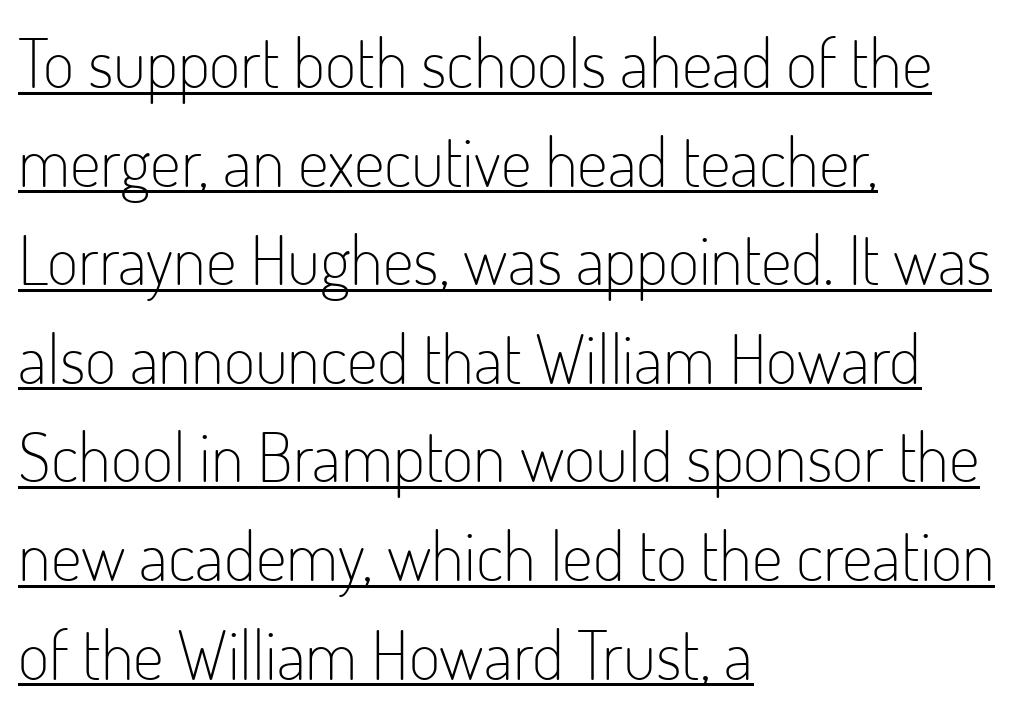
Vertical stems look standard width or narrower in stroke. Do the characters align in a grid? No, the font is proportional. In designer terms, the underline attribute is active on this setting. Observe the ordinary spacing: letters are neighbours, not strangers.
